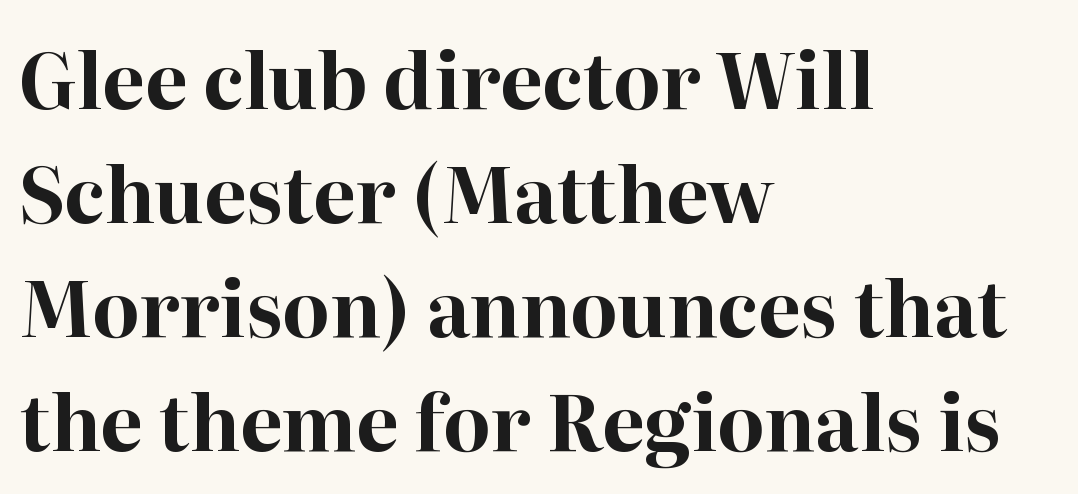
Honestly, the row spacing looks completely unremarkable. Heavy-handed strokes throughout: this text is bold. The letters stand upright; this is a roman face. All the whitespace from short lines collects on the right. Clear beneath every line of the passage. Font category for this specimen: serif.
